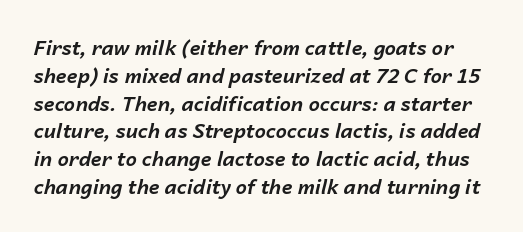
Q: Is the text bold? A: Yes.
Q: Is the text italic (slanted)? A: Yes, it leans right by about 14 degrees.
Q: Is the text underlined? A: No.
Q: Is the spacing between letters normal or unusually wide? A: Normal.
Q: Is the spacing between lines tight, normal or loose? A: Normal.
